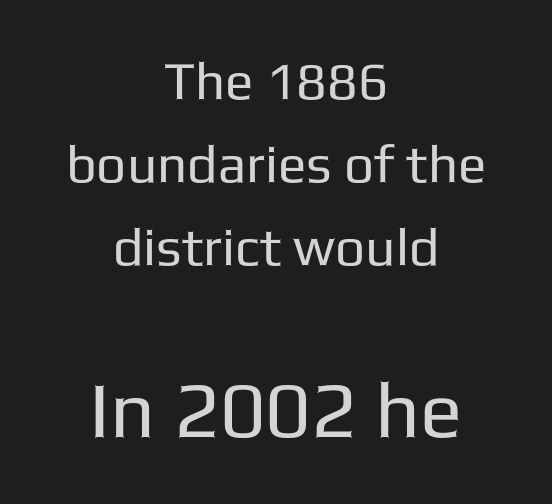
{"serif": "no", "italic": "no", "bold": "no", "weight": "regular", "width": "normal", "stroke_contrast": "low", "x_height": "medium", "monospaced": "no", "underline": "no", "align": "center", "line_spacing": "normal", "line_spacing_ratio": 1.57, "letter_spacing": "normal", "letter_spacing_em": 0.0, "larger_block": "second", "size_ratio": 1.49, "glyph_px": 79}
